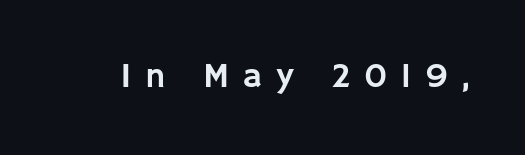
{"serif": "no", "italic": "no", "width": "normal", "stroke_contrast": "low", "x_height": "large", "monospaced": "no", "underline": "no", "letter_spacing": "wide", "letter_spacing_em": 0.37, "glyph_px": 35}
